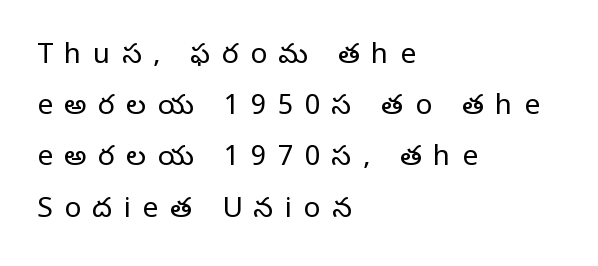
Decoration check: the copy has no underline. Look at the tracking — it's clearly loosened, letters drifting apart. Unlike italic type, these characters show no tilt at all. What kind of face is this? One with serifs.
